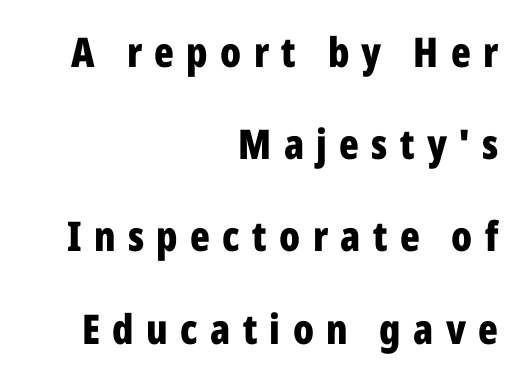
Check under the words: just untouched page. What stands out about the letter spacing? Its width — letters are far apart. The lettering stays uniformly vertical, giving the passage a roman look. Line endings align vertically; line beginnings do not. The letters advance in unequal steps, a hallmark of proportional type. The passage shown stacks its lines with a broad gap.
